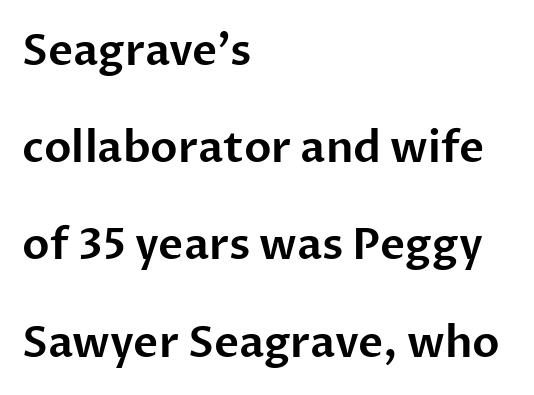
Here the glyphs are tracked normally, forming tight word shapes. Typeset ragged right — the left edge is the straight one. Here the designer chose a conventional face with non-uniform glyph widths. Grotesque or geometric, the face here clearly has no serifs.
